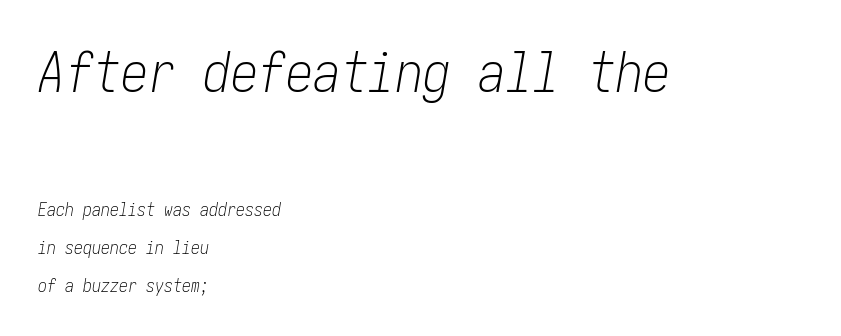
Q: Is the text bold? A: No.
Q: Is the text italic (slanted)? A: Yes, it leans right by about 10 degrees.
Q: Is the text underlined? A: No.
Q: How is the paragraph aligned? A: Left-aligned.
Q: Is the spacing between letters normal or unusually wide? A: Normal.
Q: Is the spacing between lines tight, normal or loose? A: Loose.
Q: Which block of text is set in a larger size, the first (top) or the second (bottom)? A: The first (top) one.
Q: Width (condensed, normal, or wide)? A: Condensed.
Q: Stroke contrast? A: Low.
Q: x-height? A: Medium.
